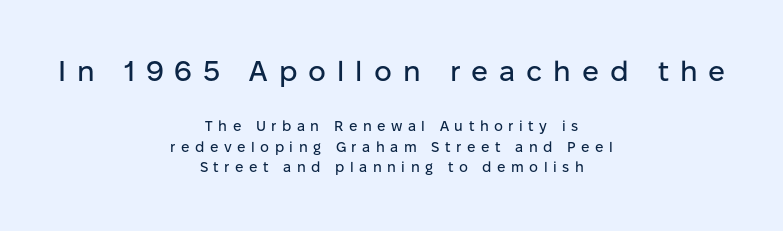
{"serif": "no", "italic": "no", "width": "normal", "stroke_contrast": "low", "x_height": "medium", "monospaced": "no", "underline": "no", "align": "center", "line_spacing": "normal", "line_spacing_ratio": 1.46, "letter_spacing": "wide", "letter_spacing_em": 0.39, "larger_block": "first", "size_ratio": 2.0, "glyph_px": 28}
